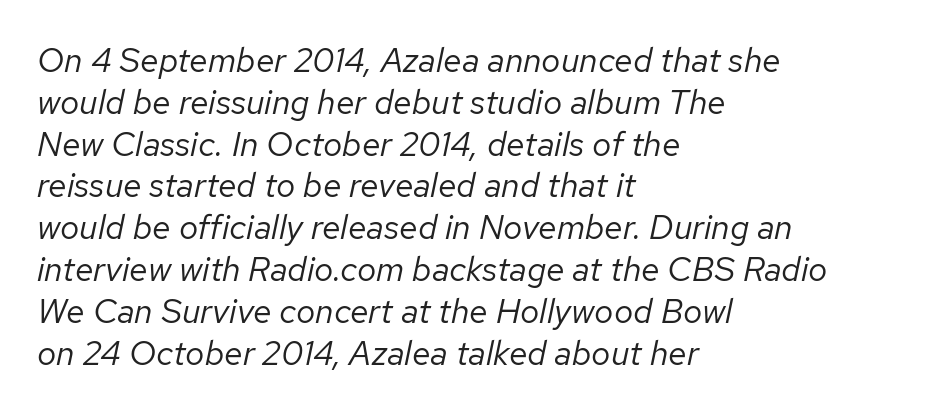
Q: Is the text bold? A: No.
Q: Is the text italic (slanted)? A: Yes, it leans right by about 12 degrees.
Q: Is the text underlined? A: No.
Q: How is the paragraph aligned? A: Left-aligned.
Q: Is the spacing between letters normal or unusually wide? A: Normal.
Q: Width (condensed, normal, or wide)? A: Normal.
Q: Stroke contrast? A: Low.
Q: x-height? A: Medium.
Q: Monospaced? A: No.
